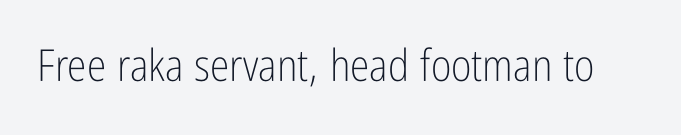
The image shows 44 px light, condensed sans-serif type, upright; set normal letter spacing, not underlined; low stroke contrast and a medium x-height.
